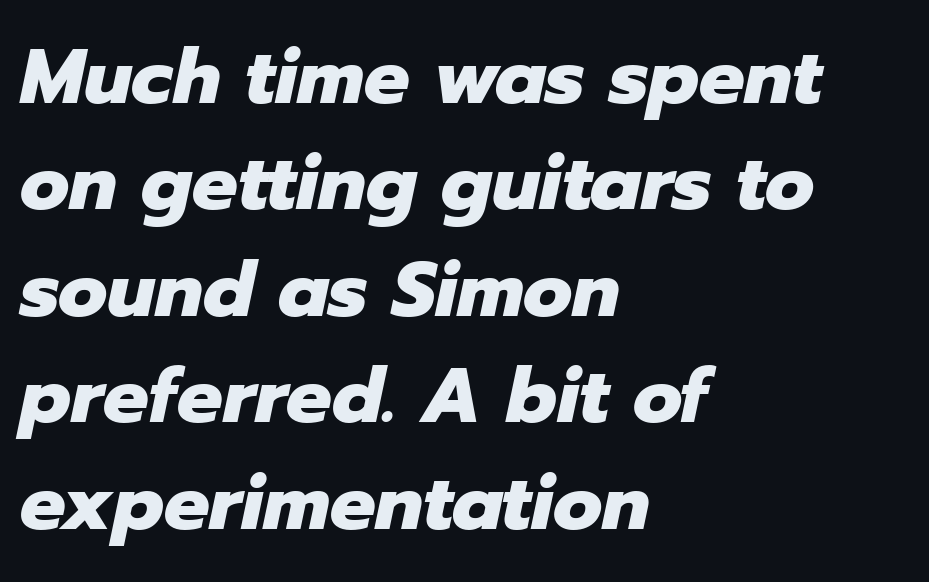
{"italic": "yes", "lean": "right", "slant_degrees": 12, "bold": "yes", "weight": "heavy", "width": "normal", "stroke_contrast": "low", "x_height": "medium", "monospaced": "no", "underline": "no", "align": "left", "line_spacing": "normal", "line_spacing_ratio": 1.4, "letter_spacing": "normal", "letter_spacing_em": 0.0, "glyph_px": 76}
